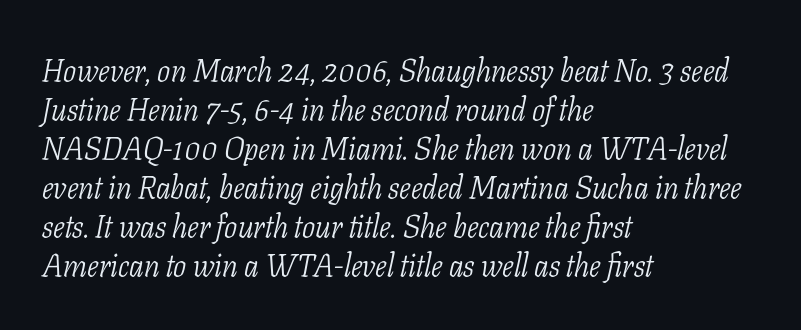
The image shows 31 px light, condensed serif type, italic (leaning right); set left-aligned, normal line spacing (1.26x), normal letter spacing, not underlined; low stroke contrast and a medium x-height.
